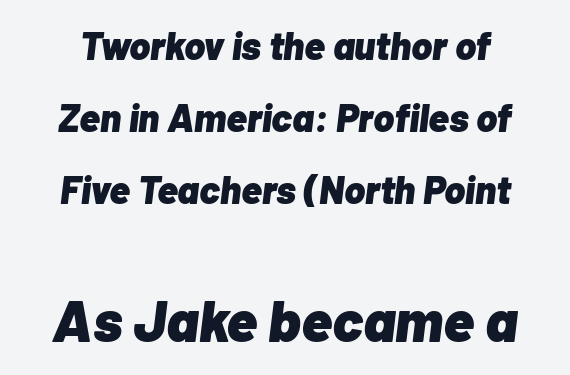
{"italic": "yes", "lean": "right", "slant_degrees": 7, "bold": "yes", "weight": "heavy", "width": "normal", "stroke_contrast": "low", "x_height": "medium", "monospaced": "no", "underline": "no", "line_spacing_ratio": 1.85, "letter_spacing": "normal", "letter_spacing_em": 0.0, "larger_block": "second", "size_ratio": 1.49, "glyph_px": 58}
